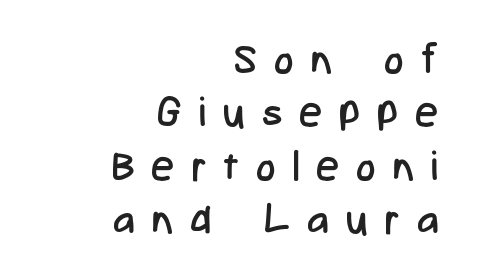
The designer left line spacing at the default. Letters rest on an invisible, unmarked baseline. Character widths vary here, with narrow letters taking less room than wide ones. Check where the strokes stop: nothing finishes them off — pure sans.
